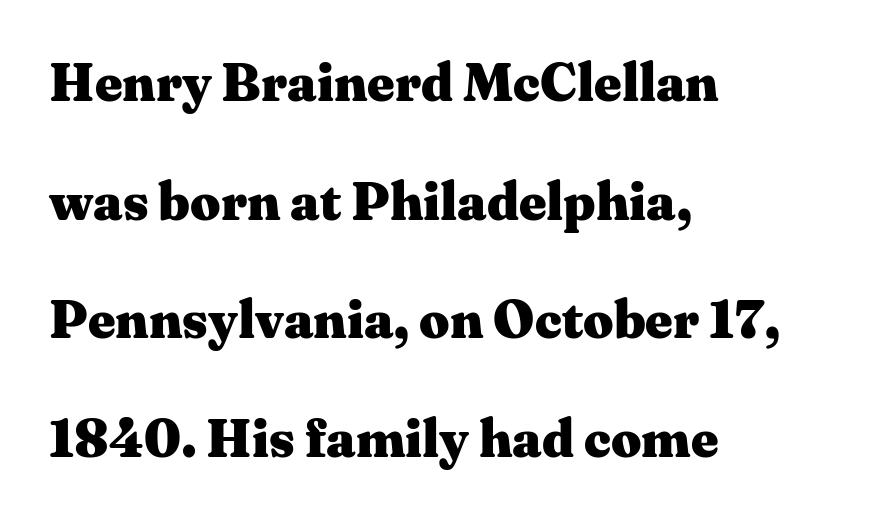
Q: Is the text bold? A: Yes.
Q: Is the text italic (slanted)? A: No, it is upright.
Q: Is the typeface a serif or a sans-serif typeface? A: Serif.
Q: Is the text underlined? A: No.
Q: How is the paragraph aligned? A: Left-aligned.
Q: Is the spacing between letters normal or unusually wide? A: Normal.
Q: Is the spacing between lines tight, normal or loose? A: Loose.
Q: Width (condensed, normal, or wide)? A: Wide.
Q: Stroke contrast? A: Medium.
Q: x-height? A: Medium.
Q: Monospaced? A: No.
